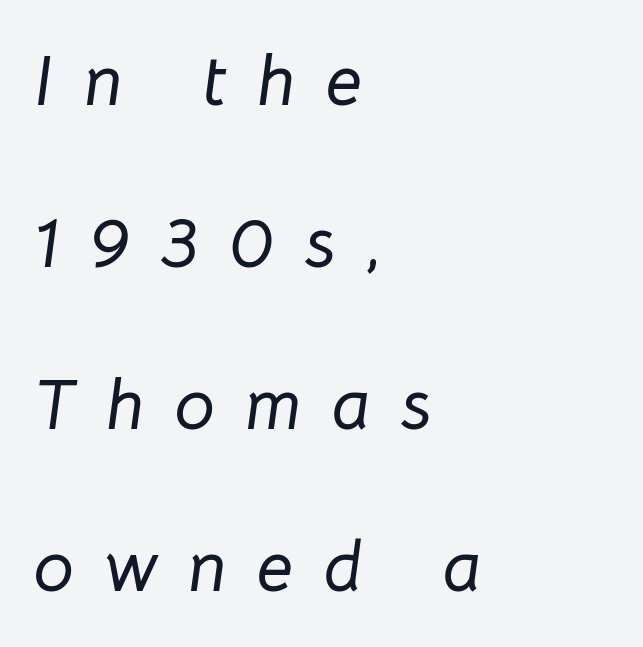
Q: Is the text italic (slanted)? A: Yes, it leans right by about 8 degrees.
Q: Is the text underlined? A: No.
Q: How is the paragraph aligned? A: Left-aligned.
Q: Is the spacing between letters normal or unusually wide? A: Unusually wide.
Q: Is the spacing between lines tight, normal or loose? A: Loose.
Q: Width (condensed, normal, or wide)? A: Normal.
Q: Stroke contrast? A: Low.
Q: x-height? A: Medium.
Q: Monospaced? A: No.
